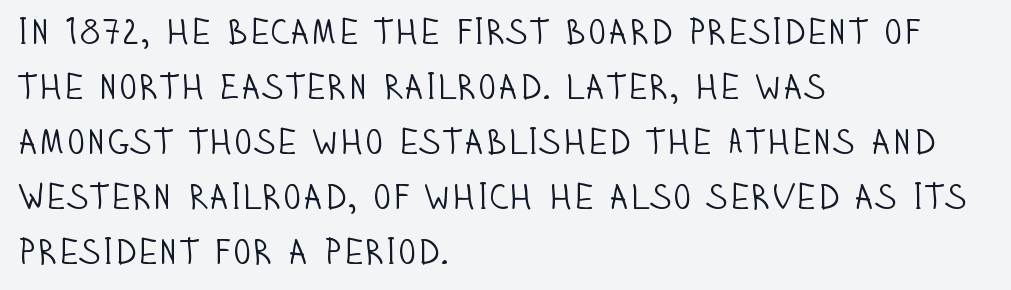
Q: Is the text bold? A: No.
Q: Is the text italic (slanted)? A: No, it is upright.
Q: Is the typeface a serif or a sans-serif typeface? A: Sans-serif.
Q: Is the text underlined? A: No.
Q: How is the paragraph aligned? A: Left-aligned.
Q: Is the spacing between letters normal or unusually wide? A: Normal.
Q: Is the spacing between lines tight, normal or loose? A: Normal.
Q: Width (condensed, normal, or wide)? A: Condensed.
Q: Stroke contrast? A: Low.
Q: x-height? A: Large.
Q: Monospaced? A: No.
